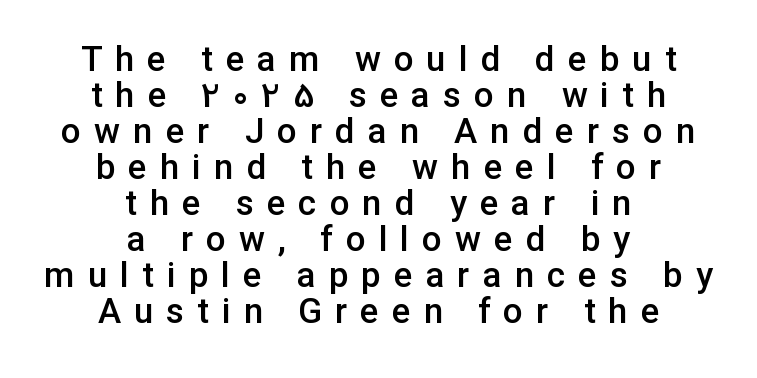
Any mark beneath the type? The region is blank. Are there feet on the stems? There aren't — it's a sans. Every letter is mildly thick-stroked: semibold rather than bold. The line-height multiplier appears low, near solid setting. The letters are spread apart with noticeably loose tracking. The face used here is proportionally spaced, like ordinary book or web type.
